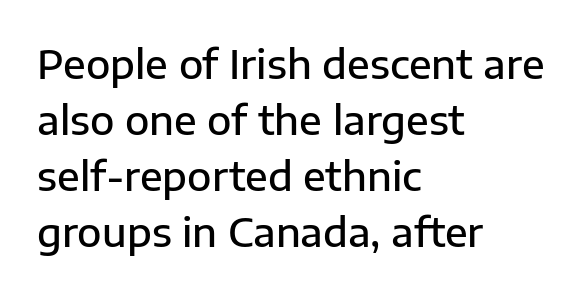
The image shows 40 px semibold sans-serif type, upright; set left-aligned, normal line spacing (1.4x), normal letter spacing, not underlined; low stroke contrast and a medium x-height.
